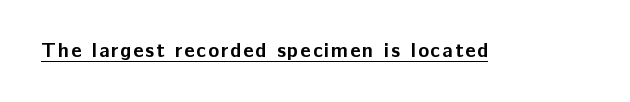
{"italic": "no", "bold": "yes", "underline": "yes", "glyph_px": 20}
